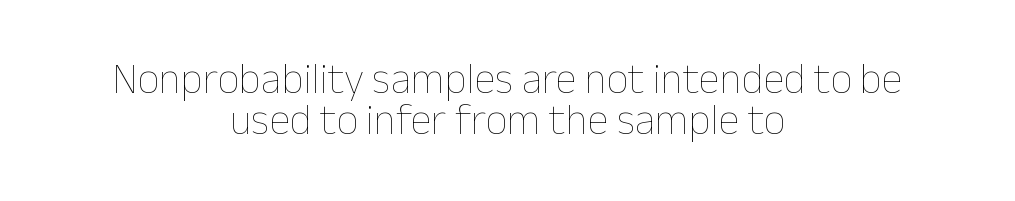
The image shows 43 px thin type, upright; set centered, tight line spacing (0.96x), normal letter spacing, not underlined; low stroke contrast and a medium x-height.
